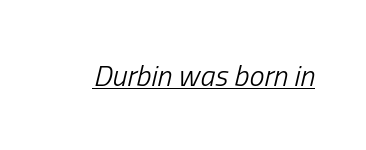
{"italic": "yes", "lean": "right", "slant_degrees": 13, "bold": "no", "weight": "light", "width": "condensed", "stroke_contrast": "low", "x_height": "medium", "monospaced": "no", "underline": "yes", "letter_spacing": "normal", "letter_spacing_em": 0.0, "glyph_px": 30}
